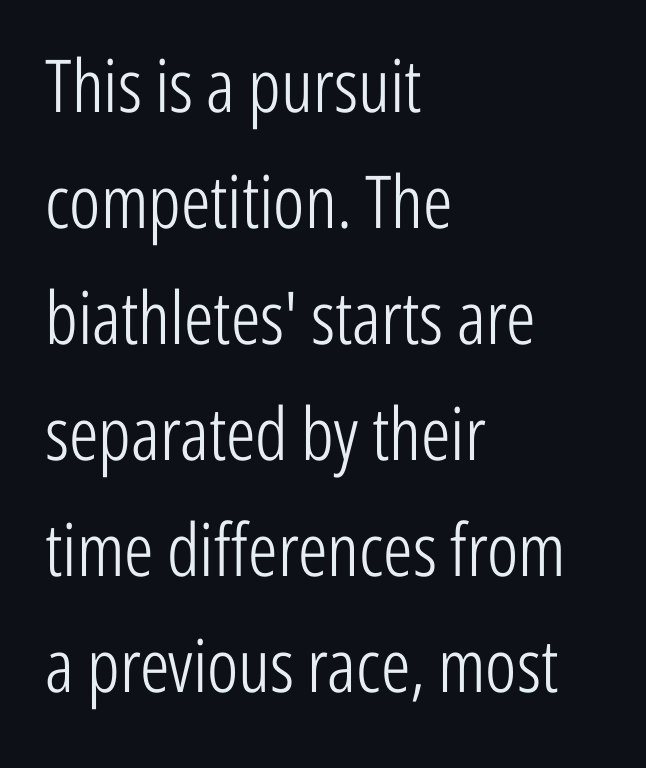
The image shows 73 px light, condensed sans-serif type, upright; set left-aligned, normal line spacing (1.59x), normal letter spacing, not underlined; low stroke contrast and a medium x-height.
